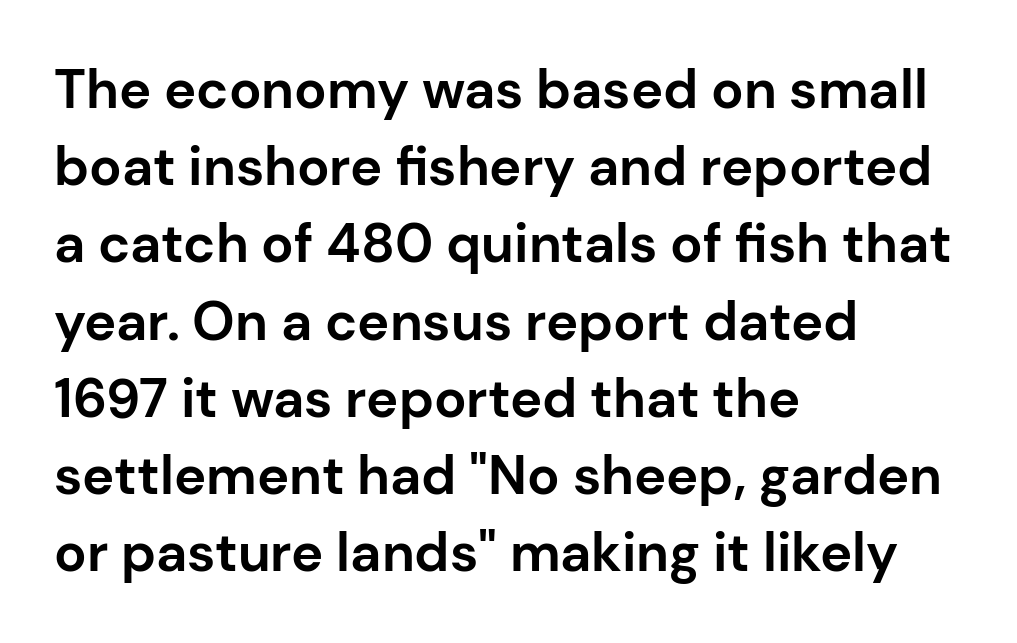
The image shows 54 px bold sans-serif type, upright; set left-aligned, normal line spacing (1.43x), normal letter spacing, not underlined; low stroke contrast and a medium x-height.
